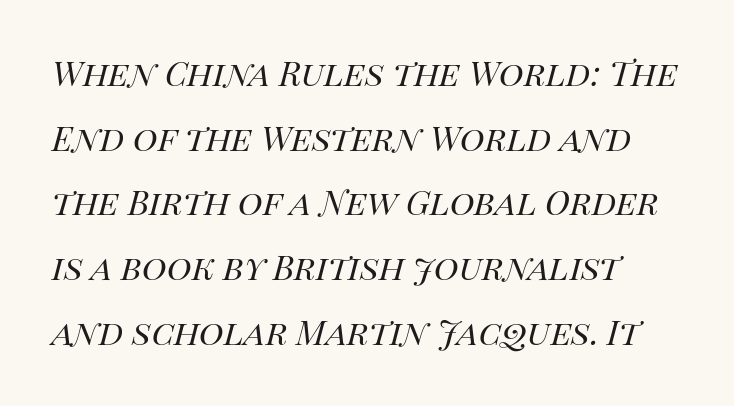
The space directly below the letters is spotless. Tall strokes in this sample are angled rather than plumb. The face used here is rendered with its standard letterfit. No extra ink here — the face is not bold. Each letter keeps its own natural width here, so spacing adapts to shape. Horizontal bands of white between lines are of average thickness.
